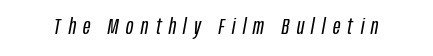
{"italic": "yes", "lean": "right", "slant_degrees": 10, "bold": "no", "underline": "no", "letter_spacing": "wide", "letter_spacing_em": 0.34, "glyph_px": 22}
